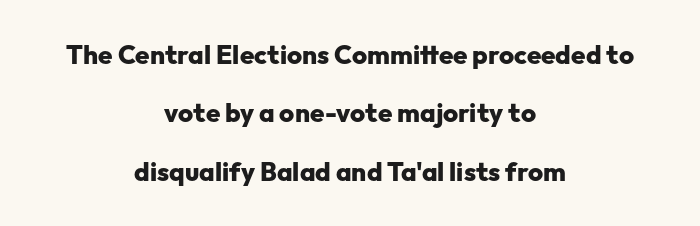
Q: Is the text bold? A: Yes.
Q: Is the text italic (slanted)? A: No, it is upright.
Q: Is the text underlined? A: No.
Q: How is the paragraph aligned? A: Centered.
Q: Is the spacing between letters normal or unusually wide? A: Normal.
Q: Is the spacing between lines tight, normal or loose? A: Loose.
